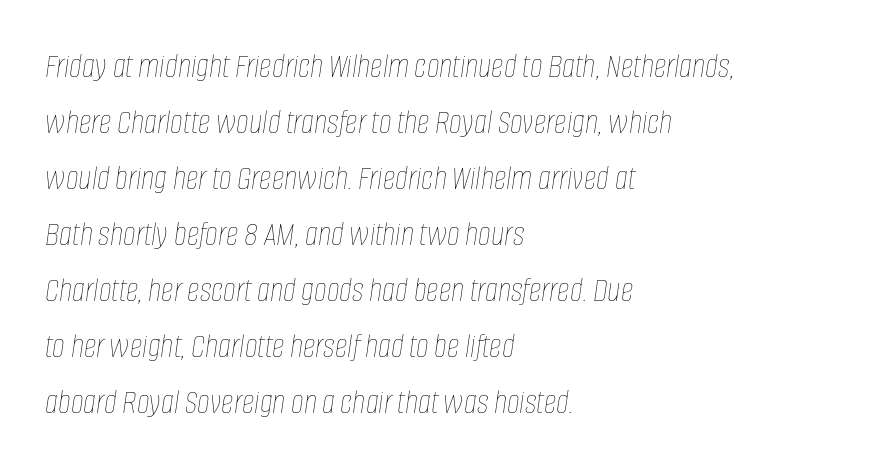
The image shows 35 px thin, condensed type, italic (leaning right); set left-aligned, normal line spacing (1.6x), normal letter spacing, not underlined; low stroke contrast and a large x-height.
